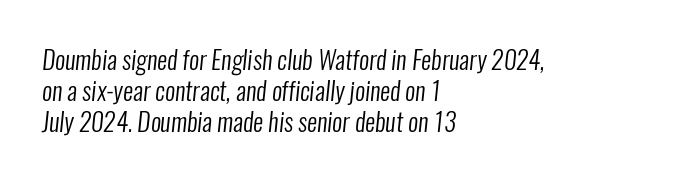
{"bold": "no", "underline": "no", "align": "left", "line_spacing": "normal", "line_spacing_ratio": 1.25, "letter_spacing": "normal", "letter_spacing_em": 0.0, "glyph_px": 25}
